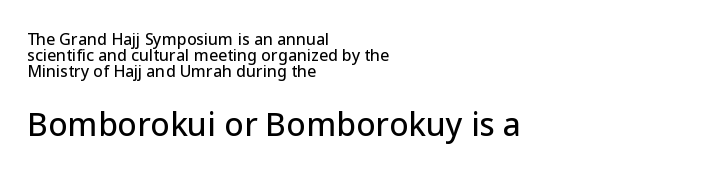
Q: Is the text italic (slanted)? A: No, it is upright.
Q: Is the typeface a serif or a sans-serif typeface? A: Sans-serif.
Q: Is the text underlined? A: No.
Q: How is the paragraph aligned? A: Left-aligned.
Q: Is the spacing between letters normal or unusually wide? A: Normal.
Q: Is the spacing between lines tight, normal or loose? A: Tight.
Q: Which block of text is set in a larger size, the first (top) or the second (bottom)? A: The second (bottom) one.
Q: Width (condensed, normal, or wide)? A: Normal.
Q: Stroke contrast? A: Low.
Q: x-height? A: Medium.
Q: Monospaced? A: No.
